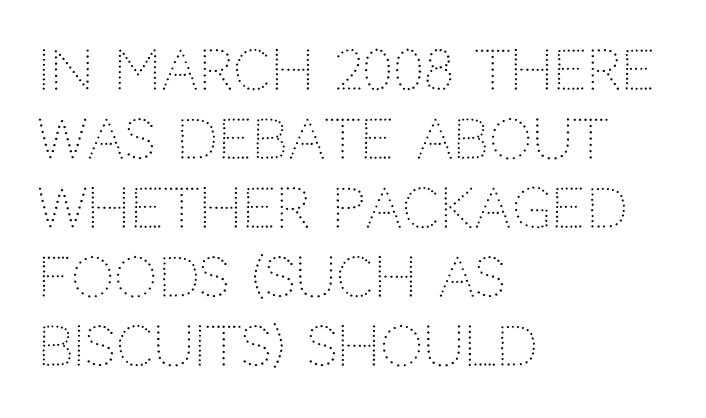
The cut favours lightness, reaching ordinary text weight at its darkest. The passage shown is typed in a proportional face where columns would drift. Descenders hang freely into open space. The lettering holds an erect, upright posture throughout. There is no visible air inserted between adjacent glyphs.
